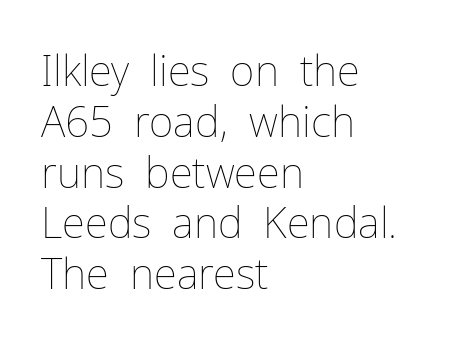
{"italic": "no", "bold": "no", "weight": "thin", "width": "normal", "stroke_contrast": "low", "x_height": "medium", "monospaced": "no", "underline": "no", "align": "left", "line_spacing_ratio": 1.21, "letter_spacing": "normal", "letter_spacing_em": 0.0, "glyph_px": 42}
